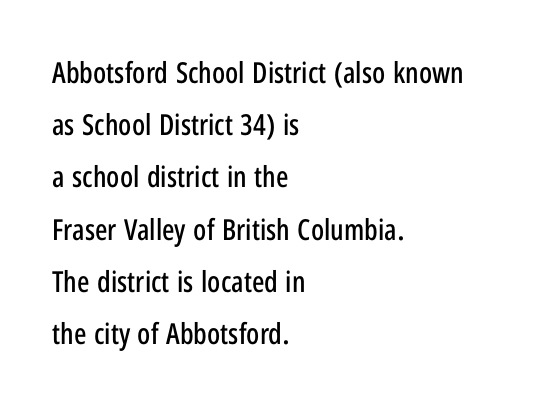
The image shows 29 px condensed sans-serif type, upright; set left-aligned, line spacing 1.8x, normal letter spacing, not underlined; low stroke contrast and a medium x-height.
